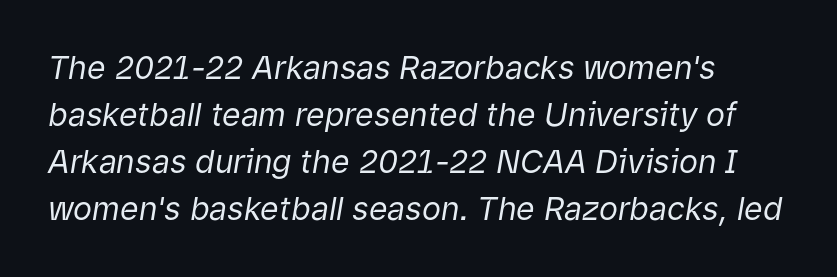
{"italic": "yes", "lean": "right", "slant_degrees": 9, "bold": "no", "weight": "regular", "width": "normal", "stroke_contrast": "low", "x_height": "medium", "monospaced": "no", "underline": "no", "line_spacing": "normal", "line_spacing_ratio": 1.47, "letter_spacing": "normal", "letter_spacing_em": 0.0, "glyph_px": 32}
